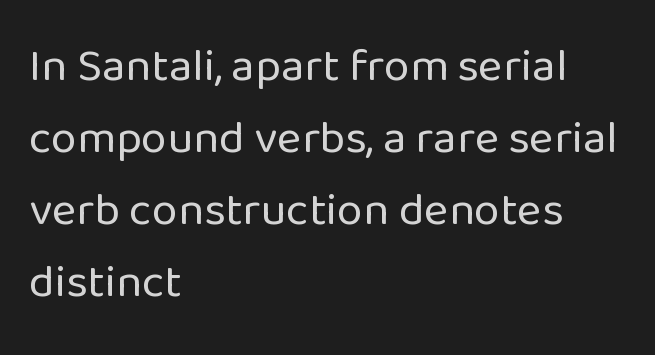
The image shows 47 px regular-weight sans-serif type, upright; set left-aligned, normal line spacing (1.53x), normal letter spacing, not underlined; low stroke contrast and a medium x-height.
